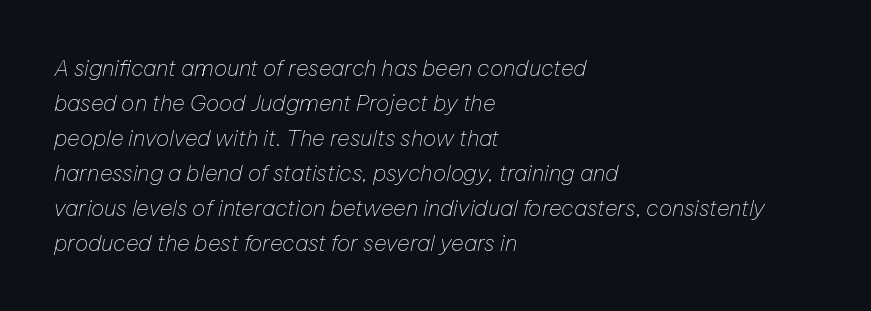
Q: Is the text bold? A: No.
Q: Is the text italic (slanted)? A: Yes, it leans right by about 12 degrees.
Q: Is the text underlined? A: No.
Q: How is the paragraph aligned? A: Left-aligned.
Q: Is the spacing between letters normal or unusually wide? A: Normal.
Q: Is the spacing between lines tight, normal or loose? A: Normal.
